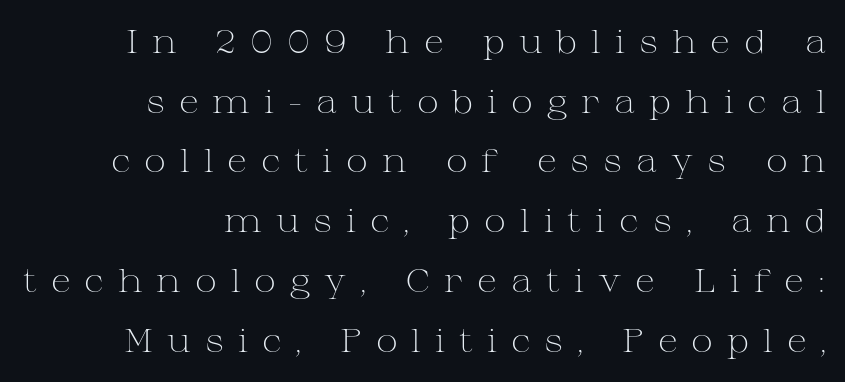
Q: Is the text bold? A: No.
Q: Is the text italic (slanted)? A: No, it is upright.
Q: Is the typeface a serif or a sans-serif typeface? A: Serif.
Q: Is the text underlined? A: No.
Q: How is the paragraph aligned? A: Right-aligned.
Q: Is the spacing between letters normal or unusually wide? A: Unusually wide.
Q: Width (condensed, normal, or wide)? A: Wide.
Q: Stroke contrast? A: Medium.
Q: x-height? A: Medium.
Q: Monospaced? A: No.
